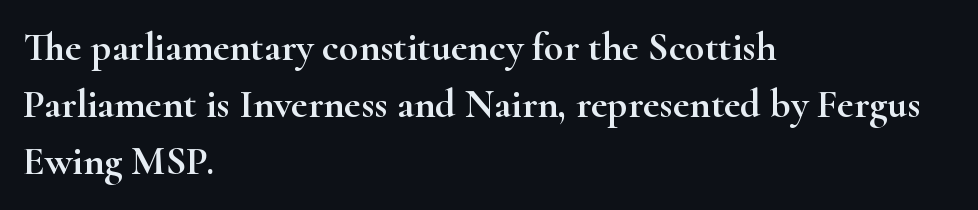
The image shows 40 px wide serif type, upright; set left-aligned, normal line spacing (1.43x), normal letter spacing, not underlined; high stroke contrast and a small x-height.
